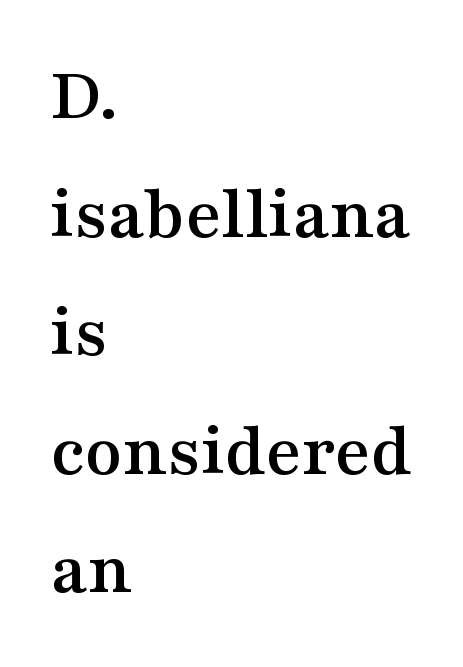
The image shows 76 px wide serif type, upright; set left-aligned, normal line spacing (1.56x), normal letter spacing, not underlined; medium stroke contrast and a medium x-height.
